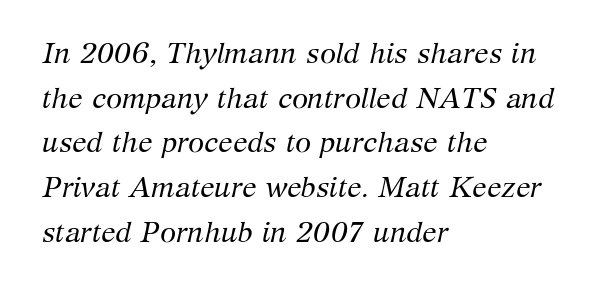
{"serif": "yes", "italic": "yes", "lean": "right", "slant_degrees": 12, "bold": "no", "weight": "regular", "width": "normal", "stroke_contrast": "medium", "x_height": "medium", "monospaced": "no", "underline": "no", "align": "left", "line_spacing": "normal", "line_spacing_ratio": 1.54, "letter_spacing": "normal", "letter_spacing_em": 0.0, "glyph_px": 29}
